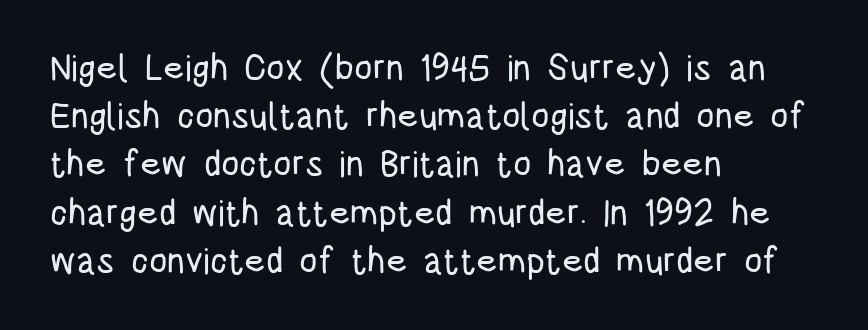
The image shows 36 px condensed sans-serif type, upright; set left-aligned, normal line spacing (1.34x), normal letter spacing, not underlined; low stroke contrast and a large x-height.
